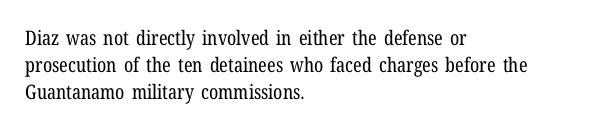
The text block is weighted toward the left margin, trailing off unevenly rightward. Summary of vertical rhythm: regular, with standard interline spacing. Spacing between characters is what you'd get straight out of the box. The letterforms sit at book weight or below.
